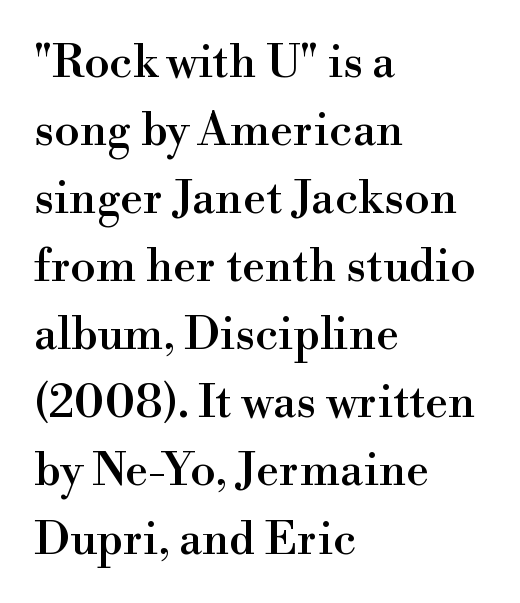
Q: Is the text italic (slanted)? A: No, it is upright.
Q: Is the typeface a serif or a sans-serif typeface? A: Serif.
Q: Is the text underlined? A: No.
Q: How is the paragraph aligned? A: Left-aligned.
Q: Is the spacing between letters normal or unusually wide? A: Normal.
Q: Is the spacing between lines tight, normal or loose? A: Normal.
Q: Width (condensed, normal, or wide)? A: Normal.
Q: Stroke contrast? A: High.
Q: x-height? A: Small.
Q: Monospaced? A: No.
